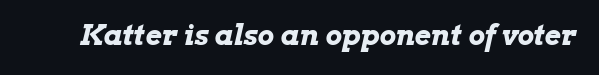
{"italic": "yes", "lean": "right", "slant_degrees": 13, "bold": "yes", "weight": "bold", "width": "wide", "stroke_contrast": "low", "x_height": "medium", "monospaced": "no", "underline": "no", "letter_spacing": "normal", "letter_spacing_em": 0.0, "glyph_px": 28}
